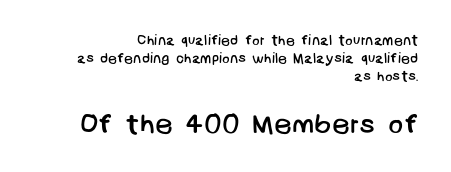
{"serif": "no", "bold": "no", "weight": "regular", "width": "normal", "stroke_contrast": "low", "x_height": "large", "underline": "no", "align": "right", "line_spacing": "normal", "line_spacing_ratio": 1.3, "letter_spacing": "normal", "letter_spacing_em": 0.0, "larger_block": "second", "size_ratio": 2.0, "glyph_px": 28}
